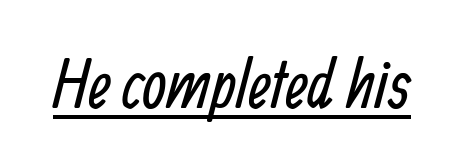
Q: Is the text bold? A: No.
Q: Is the typeface a serif or a sans-serif typeface? A: Sans-serif.
Q: Is the text underlined? A: Yes.
Q: Is the spacing between letters normal or unusually wide? A: Normal.
Q: Width (condensed, normal, or wide)? A: Condensed.
Q: Stroke contrast? A: Low.
Q: x-height? A: Medium.
Q: Monospaced? A: No.
